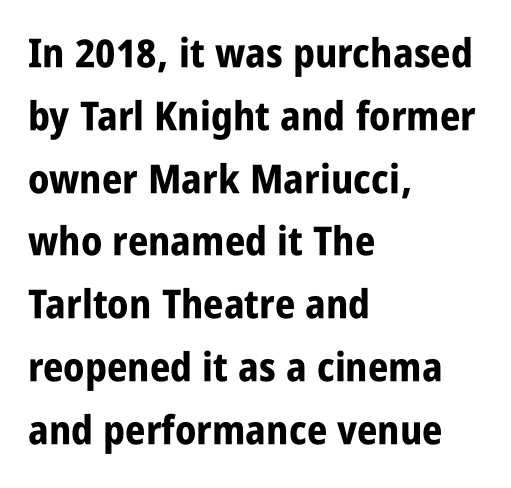
{"serif": "no", "italic": "no", "bold": "yes", "weight": "bold", "width": "condensed", "stroke_contrast": "low", "x_height": "large", "monospaced": "no", "underline": "no", "align": "left", "line_spacing": "normal", "line_spacing_ratio": 1.57, "letter_spacing": "normal", "letter_spacing_em": 0.0, "glyph_px": 40}
